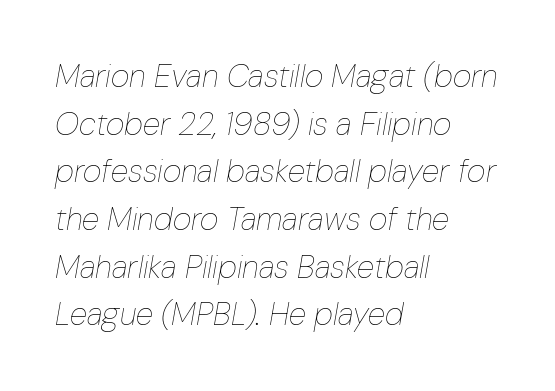
The image shows 32 px thin, condensed type, italic (leaning right); set left-aligned, normal line spacing (1.49x), normal letter spacing, not underlined; low stroke contrast and a medium x-height.
